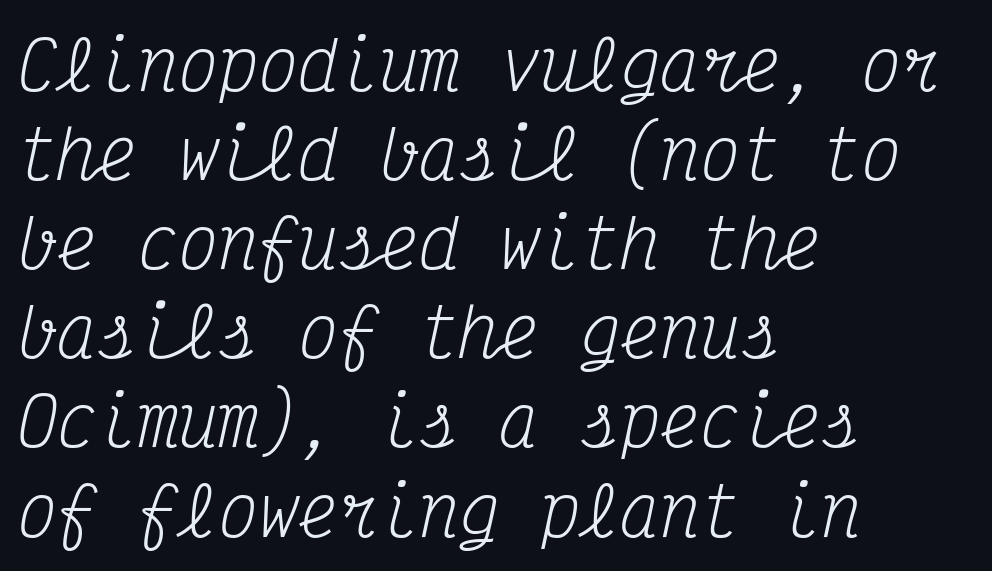
The image shows 67 px regular-weight, condensed serif type, italic (leaning right), monospaced; set left-aligned, normal line spacing (1.33x), normal letter spacing, not underlined; medium stroke contrast and a medium x-height.
